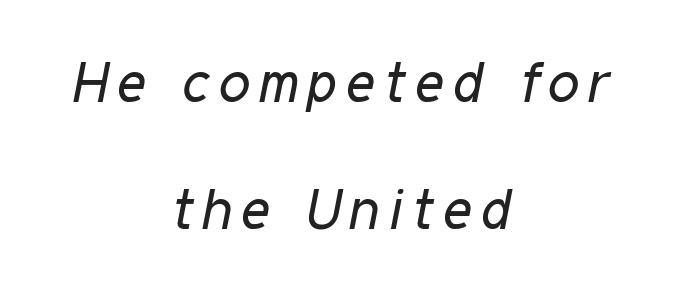
The rendering uses natural spacing where letterforms have individual widths. Bold? No — there's no thickening of the strokes. The face used here has a pronounced slope to its letters. This rendering features lettering with no underline.
